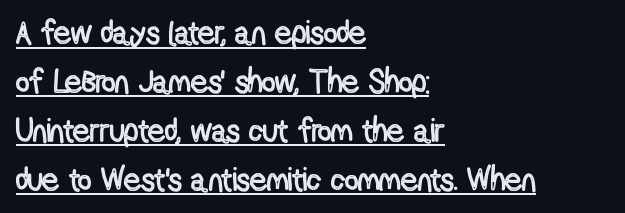
{"italic": "no", "width": "condensed", "x_height": "medium", "monospaced": "no", "underline": "yes", "align": "left", "line_spacing": "normal", "line_spacing_ratio": 1.48, "letter_spacing": "normal", "letter_spacing_em": 0.0, "glyph_px": 33}
